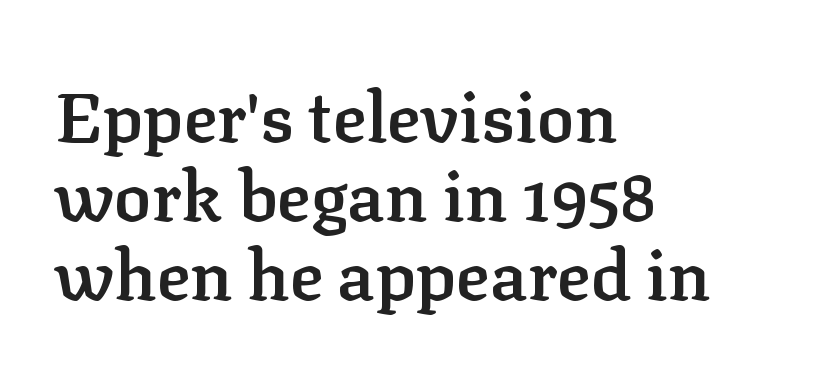
{"serif": "yes", "italic": "no", "bold": "semi", "weight": "semibold", "width": "normal", "stroke_contrast": "low", "x_height": "medium", "monospaced": "no", "underline": "no", "align": "left", "line_spacing": "tight", "line_spacing_ratio": 1.13, "letter_spacing": "normal", "letter_spacing_em": 0.0, "glyph_px": 70}
